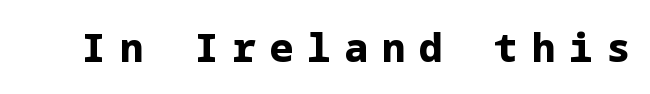
The image shows 39 px bold sans-serif type, upright; set unusually wide letter spacing (+0.36 em), not underlined; low stroke contrast and a medium x-height.
